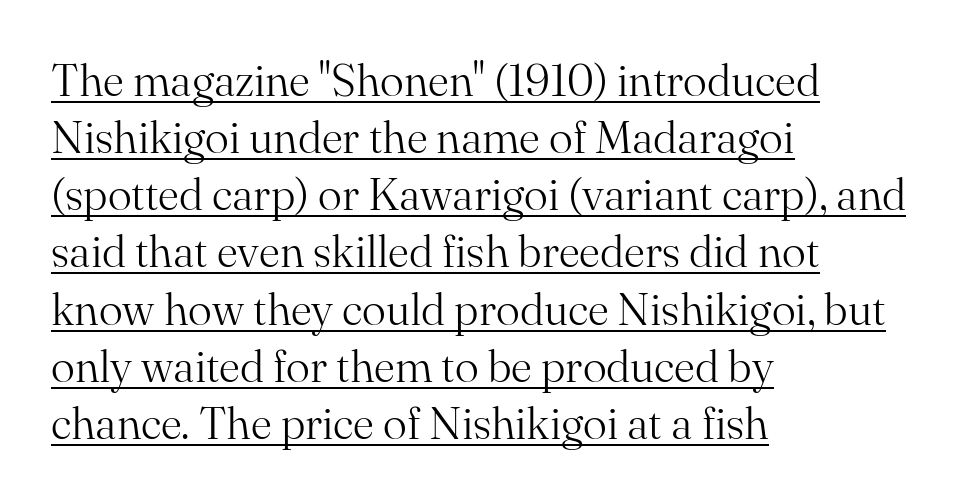
{"serif": "yes", "italic": "no", "bold": "no", "weight": "light", "width": "normal", "stroke_contrast": "medium", "x_height": "small", "monospaced": "no", "underline": "yes", "align": "left", "line_spacing": "normal", "line_spacing_ratio": 1.27, "letter_spacing": "normal", "letter_spacing_em": 0.0, "glyph_px": 45}
